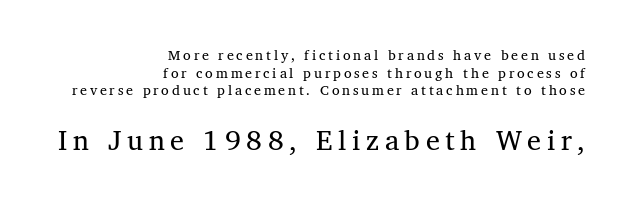
Q: Is the text bold? A: No.
Q: Is the typeface a serif or a sans-serif typeface? A: Serif.
Q: Is the text underlined? A: No.
Q: How is the paragraph aligned? A: Right-aligned.
Q: Is the spacing between letters normal or unusually wide? A: Unusually wide.
Q: Is the spacing between lines tight, normal or loose? A: Normal.
Q: Which block of text is set in a larger size, the first (top) or the second (bottom)? A: The second (bottom) one.
Q: Width (condensed, normal, or wide)? A: Normal.
Q: Stroke contrast? A: Medium.
Q: x-height? A: Medium.
Q: Monospaced? A: No.
